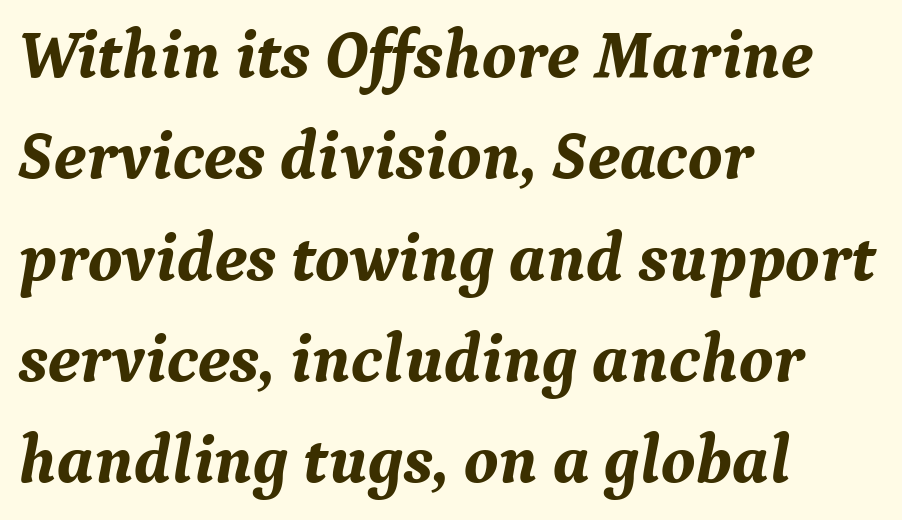
The image shows 68 px bold serif type, italic (leaning right); set left-aligned, normal line spacing (1.49x), normal letter spacing, not underlined; medium stroke contrast and a medium x-height.
